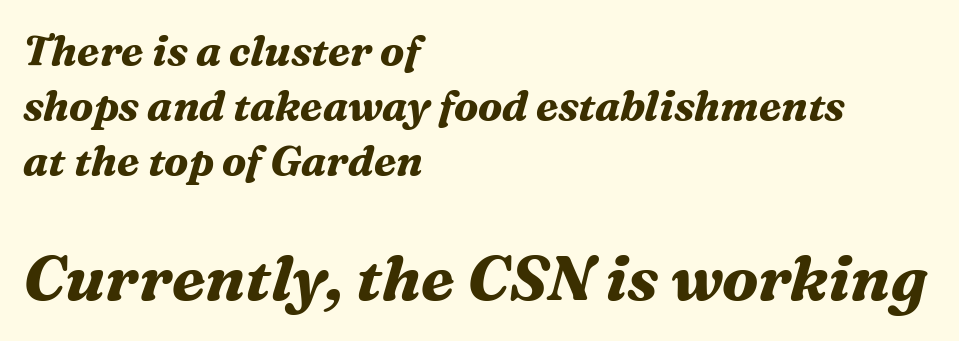
{"serif": "yes", "italic": "yes", "lean": "right", "slant_degrees": 16, "bold": "yes", "weight": "bold", "width": "normal", "stroke_contrast": "medium", "x_height": "medium", "monospaced": "no", "underline": "no", "align": "left", "line_spacing": "normal", "line_spacing_ratio": 1.31, "letter_spacing": "normal", "letter_spacing_em": 0.0, "larger_block": "second", "size_ratio": 1.5, "glyph_px": 63}
